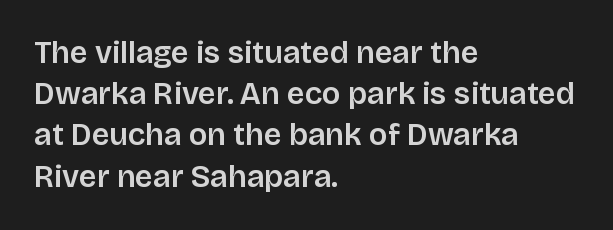
The image shows 31 px semibold sans-serif type, upright; set left-aligned, normal line spacing (1.33x), normal letter spacing, not underlined; low stroke contrast and a large x-height.
